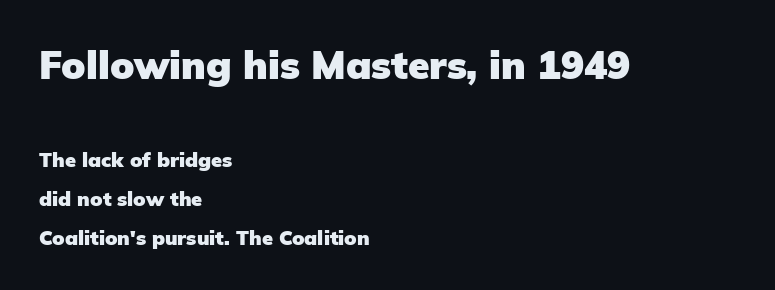
The image shows 39 px heavy sans-serif type, upright; set left-aligned, loose line spacing (1.95x), normal letter spacing, not underlined; the first (top) block is 1.95x larger; low stroke contrast and a medium x-height.
